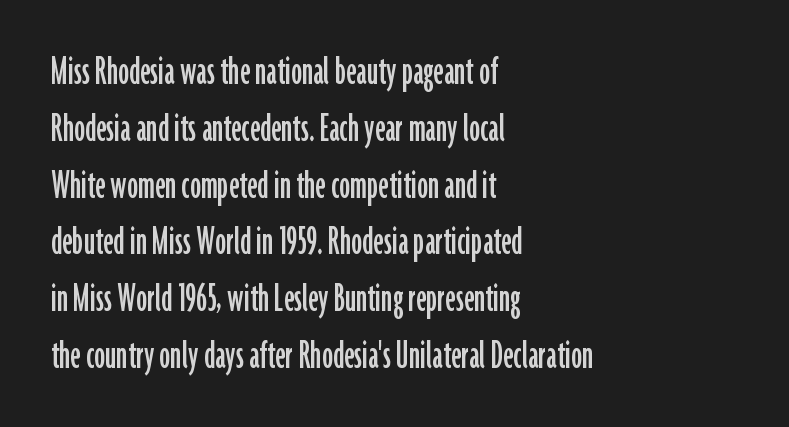
Nothing unusual about the tracking: characters are spaced as the font intends. These lines stack with their left ends in a neat column. The foot of each line stays bare and open. Is there much room between lines? A standard amount, neither cramped nor airy.
